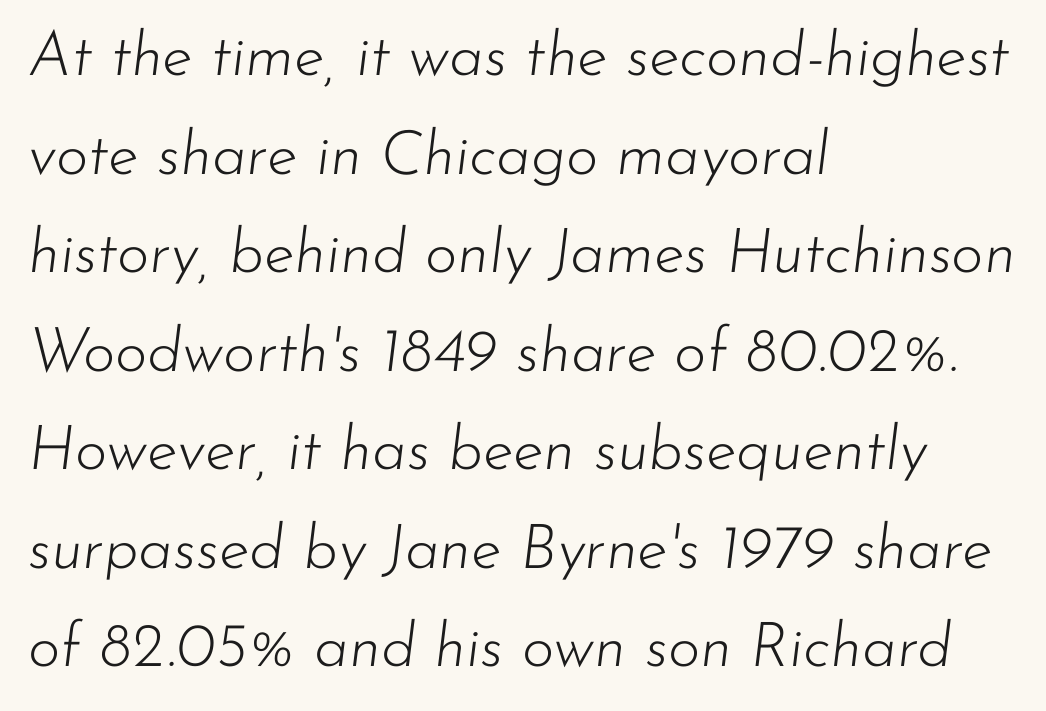
Q: Is the text bold? A: No.
Q: Is the text italic (slanted)? A: Yes, it leans right by about 7 degrees.
Q: Is the text underlined? A: No.
Q: How is the paragraph aligned? A: Left-aligned.
Q: Is the spacing between letters normal or unusually wide? A: Normal.
Q: Is the spacing between lines tight, normal or loose? A: Normal.
Q: Width (condensed, normal, or wide)? A: Normal.
Q: Stroke contrast? A: Low.
Q: x-height? A: Small.
Q: Monospaced? A: No.
